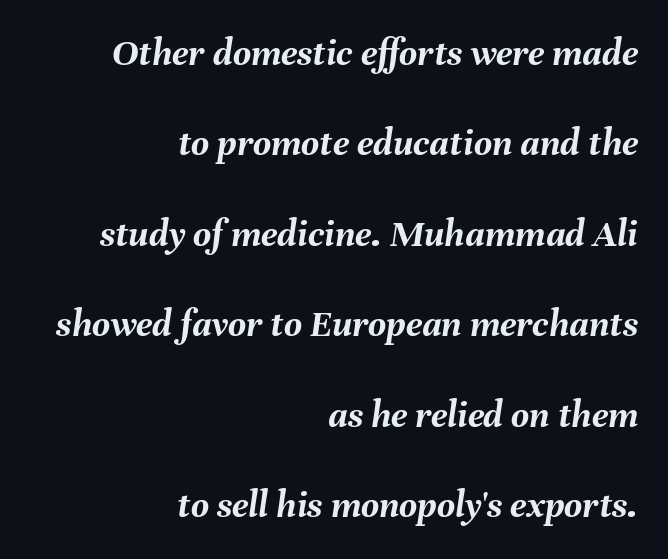
The passage shown is typed in a proportional face where columns would drift. Summary of vertical rhythm: relaxed, with wide interline spacing. The words here are not underlined. Slanted lettering throughout. Short and long lines alike share a common ending point at right. Is the type bold? Yes — the strokes are clearly thick and heavy.
